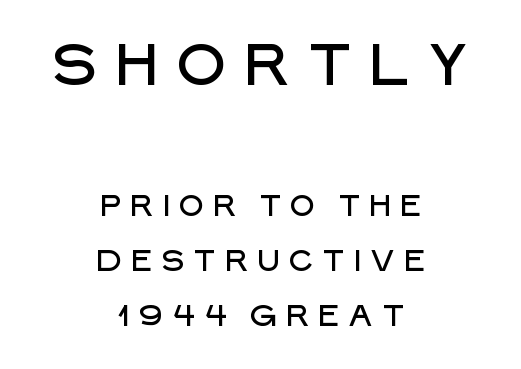
{"serif": "no", "italic": "no", "width": "normal", "stroke_contrast": "low", "x_height": "large", "monospaced": "no", "underline": "no", "align": "center", "line_spacing_ratio": 1.83, "letter_spacing": "wide", "letter_spacing_em": 0.23, "larger_block": "first", "size_ratio": 1.97, "glyph_px": 59}
